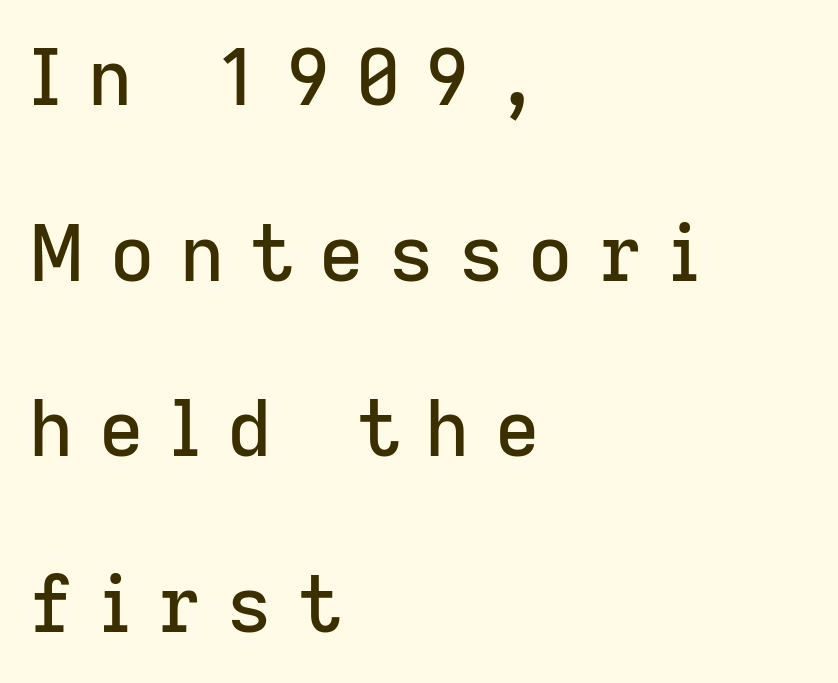
The tracking jumps out immediately: characters are airy and widely separated. Nobody drew a line under any word here. The passage is arranged the way most books set body copy — flush left. The rendering uses a large line-height, opening up the rows. Is this a fixed-width face? No — the glyphs have proportional, varying widths. The characters display no serif detailing; their extremities are plain.
